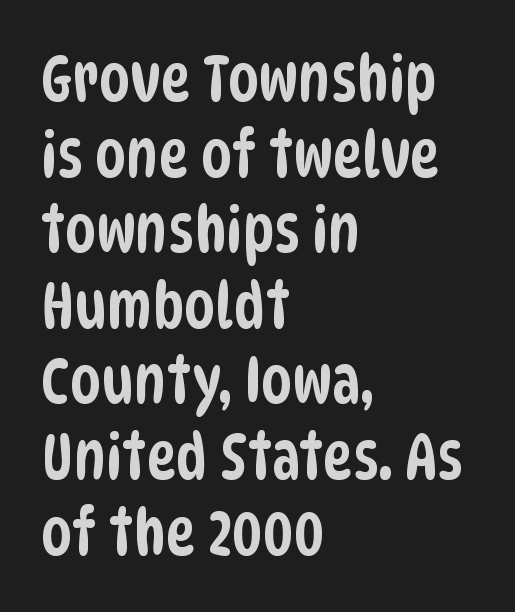
{"serif": "no", "width": "condensed", "stroke_contrast": "low", "x_height": "large", "monospaced": "no", "underline": "no", "align": "left", "line_spacing_ratio": 1.2, "letter_spacing": "normal", "letter_spacing_em": 0.0, "glyph_px": 63}
